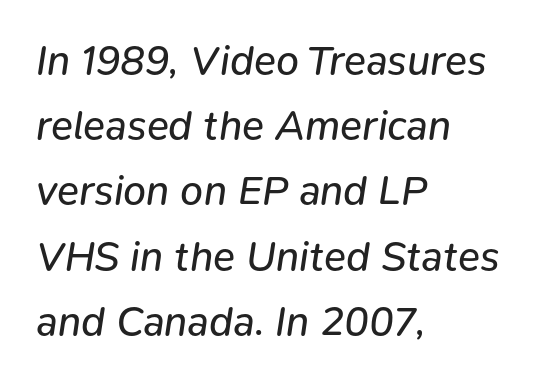
Is the type heavy? It reads as light-to-regular instead. You could call the tracking neutral — neither tight nor loose. Character widths vary here, with narrow letters taking less room than wide ones. Is the type slanted? Yes — the strokes lean at a clear angle. Line starts are locked; line ends wander.
